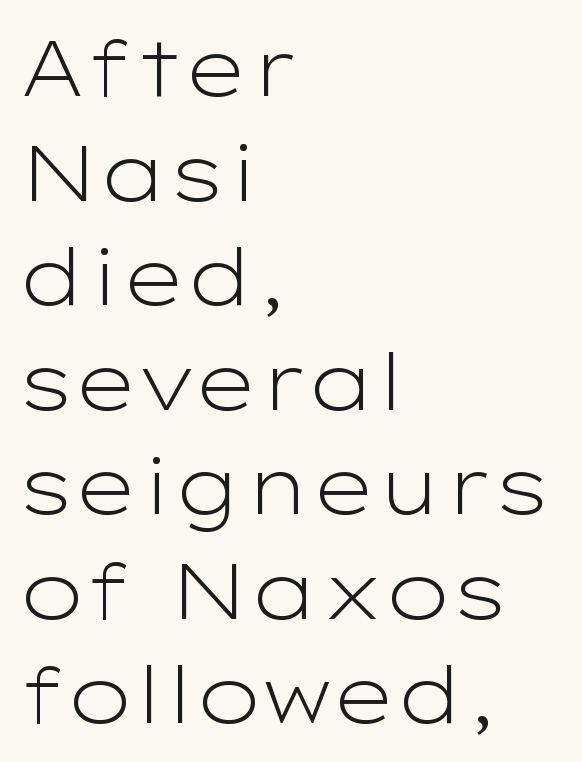
Q: Is the text bold? A: No.
Q: Is the text italic (slanted)? A: No, it is upright.
Q: Is the typeface a serif or a sans-serif typeface? A: Sans-serif.
Q: Is the text underlined? A: No.
Q: How is the paragraph aligned? A: Left-aligned.
Q: Is the spacing between letters normal or unusually wide? A: Normal.
Q: Is the spacing between lines tight, normal or loose? A: Normal.
Q: Width (condensed, normal, or wide)? A: Wide.
Q: Stroke contrast? A: Low.
Q: x-height? A: Medium.
Q: Monospaced? A: No.
